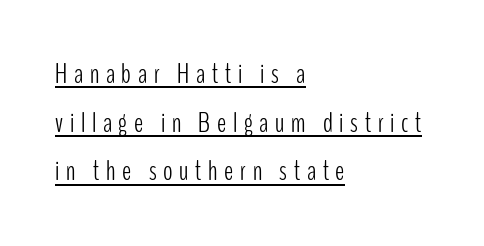
Q: Is the text bold? A: No.
Q: Is the text italic (slanted)? A: No, it is upright.
Q: Is the typeface a serif or a sans-serif typeface? A: Sans-serif.
Q: Is the text underlined? A: Yes.
Q: How is the paragraph aligned? A: Left-aligned.
Q: Is the spacing between letters normal or unusually wide? A: Unusually wide.
Q: Width (condensed, normal, or wide)? A: Condensed.
Q: Stroke contrast? A: Low.
Q: x-height? A: Medium.
Q: Monospaced? A: No.
